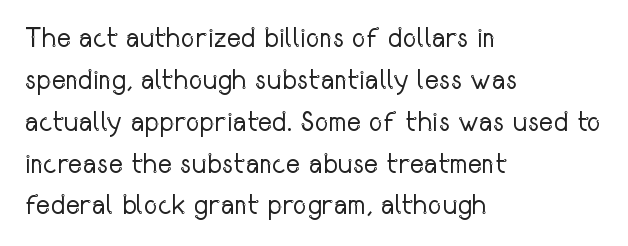
The image shows 27 px text type, upright; set left-aligned, normal line spacing (1.55x), normal letter spacing, not underlined.
